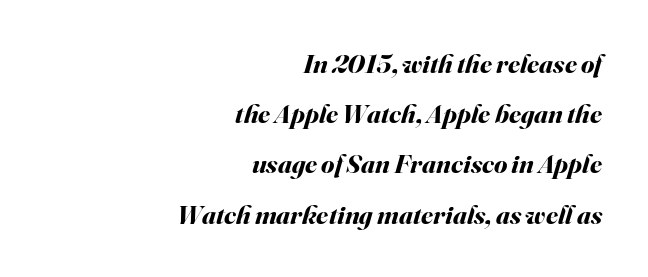
The image shows 27 px bold type, italic (leaning right); set right-aligned, line spacing 1.86x, normal letter spacing, not underlined.
